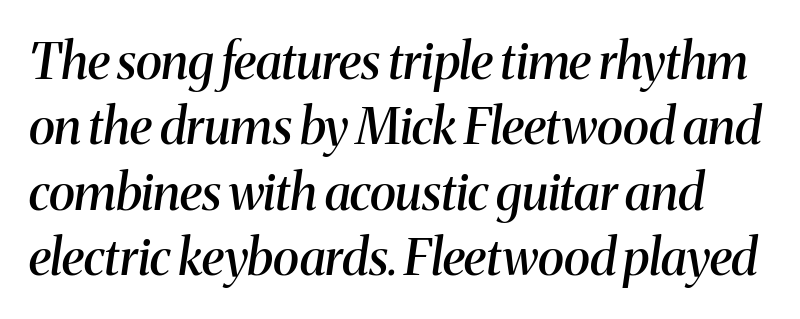
Q: Is the text bold? A: Semi-bold.
Q: Is the text italic (slanted)? A: Yes, it leans right by about 8 degrees.
Q: Is the typeface a serif or a sans-serif typeface? A: Serif.
Q: Is the text underlined? A: No.
Q: Is the spacing between letters normal or unusually wide? A: Normal.
Q: Is the spacing between lines tight, normal or loose? A: Normal.
Q: Width (condensed, normal, or wide)? A: Normal.
Q: Stroke contrast? A: Medium.
Q: x-height? A: Medium.
Q: Monospaced? A: No.
